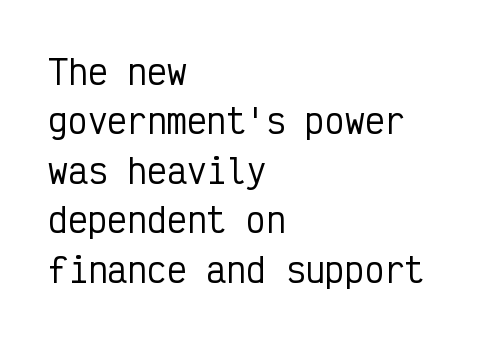
The image shows 33 px condensed sans-serif type, upright, monospaced; set left-aligned, normal line spacing (1.5x), normal letter spacing, not underlined; low stroke contrast and a medium x-height.
